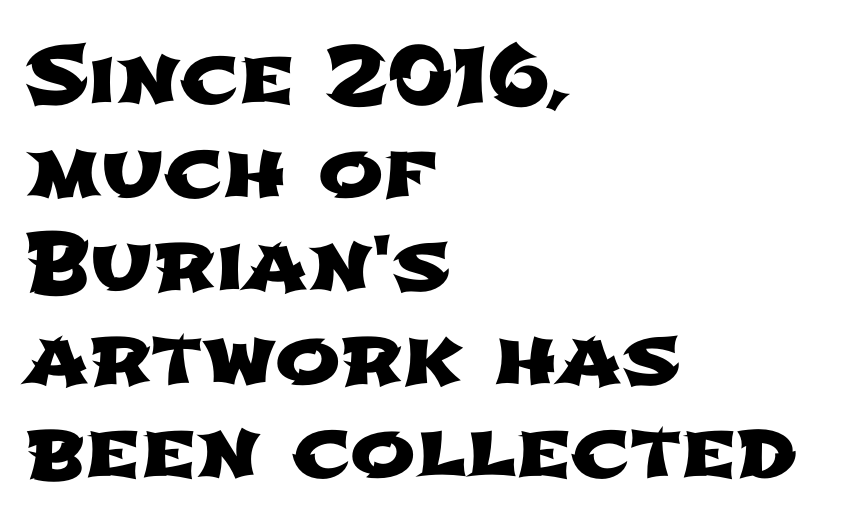
Leftover space on each line is placed entirely after the last word. The rendering shows plain stroke endings on the letterforms — a sans-serif design. Nobody touched the tracking dial on this one. The letters advance in unequal steps, a hallmark of proportional type. Check under the words: just untouched page.
